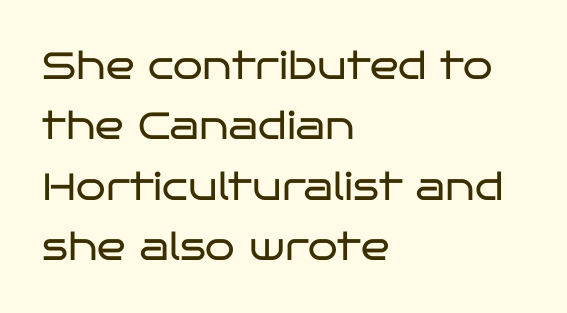
Q: Is the text bold? A: No.
Q: Is the text italic (slanted)? A: No, it is upright.
Q: Is the typeface a serif or a sans-serif typeface? A: Sans-serif.
Q: Is the text underlined? A: No.
Q: How is the paragraph aligned? A: Left-aligned.
Q: Is the spacing between letters normal or unusually wide? A: Normal.
Q: Is the spacing between lines tight, normal or loose? A: Normal.
Q: Width (condensed, normal, or wide)? A: Wide.
Q: Stroke contrast? A: Low.
Q: x-height? A: Large.
Q: Monospaced? A: No.
